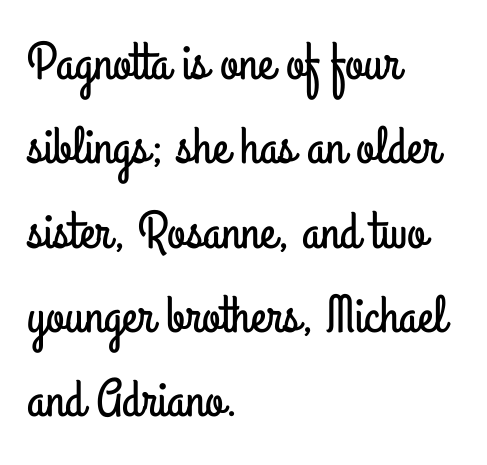
{"serif": "no", "italic": "no", "width": "condensed", "stroke_contrast": "low", "x_height": "small", "monospaced": "no", "underline": "no", "align": "left", "line_spacing": "normal", "line_spacing_ratio": 1.59, "letter_spacing": "normal", "letter_spacing_em": 0.0, "glyph_px": 53}
